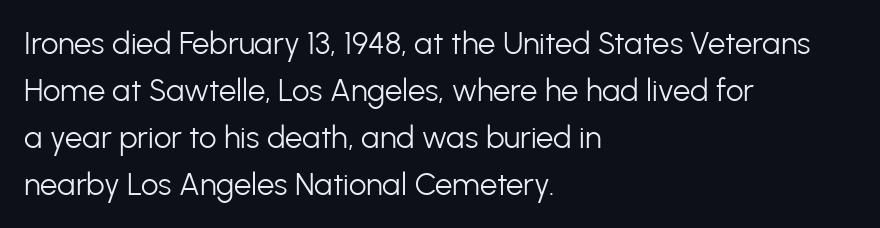
The image shows 31 px light sans-serif type, upright; set left-aligned, normal line spacing (1.52x), normal letter spacing, not underlined; low stroke contrast and a medium x-height.
